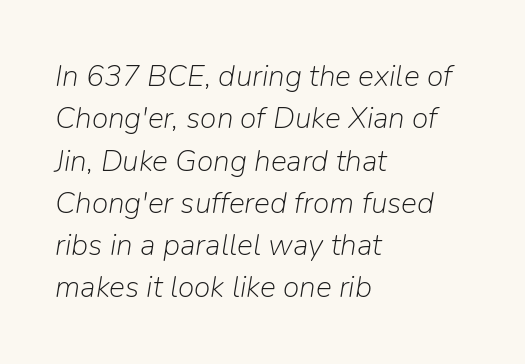
{"italic": "yes", "lean": "right", "slant_degrees": 9, "bold": "no", "weight": "light", "width": "normal", "stroke_contrast": "low", "x_height": "medium", "monospaced": "no", "underline": "no", "align": "left", "line_spacing": "normal", "line_spacing_ratio": 1.41, "letter_spacing": "normal", "letter_spacing_em": 0.0, "glyph_px": 30}
